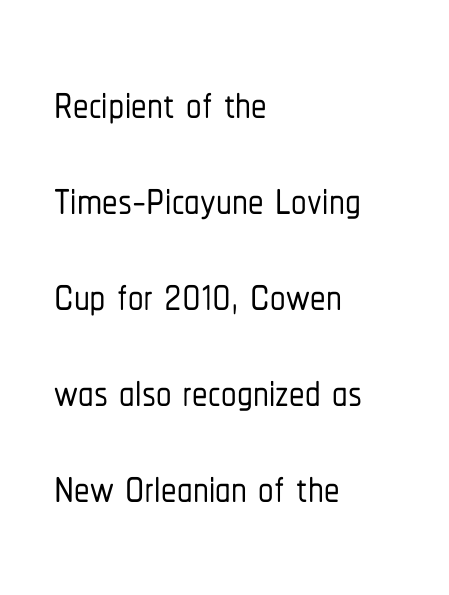
The axis of the letterforms is exactly vertical. Note the varied advance widths — an 'i' is clearly narrower than an 'm'. The letters carry no serifs — their stems end cleanly without finishing strokes. Anything drawn beneath the words? Only blank space.
